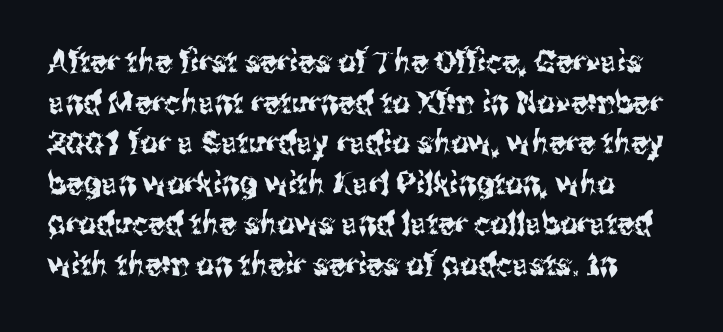
Q: Is the text italic (slanted)? A: No, it is upright.
Q: Is the typeface a serif or a sans-serif typeface? A: Sans-serif.
Q: Is the text underlined? A: No.
Q: Is the spacing between letters normal or unusually wide? A: Normal.
Q: Is the spacing between lines tight, normal or loose? A: Normal.
Q: Width (condensed, normal, or wide)? A: Condensed.
Q: Stroke contrast? A: Medium.
Q: x-height? A: Medium.
Q: Monospaced? A: No.
